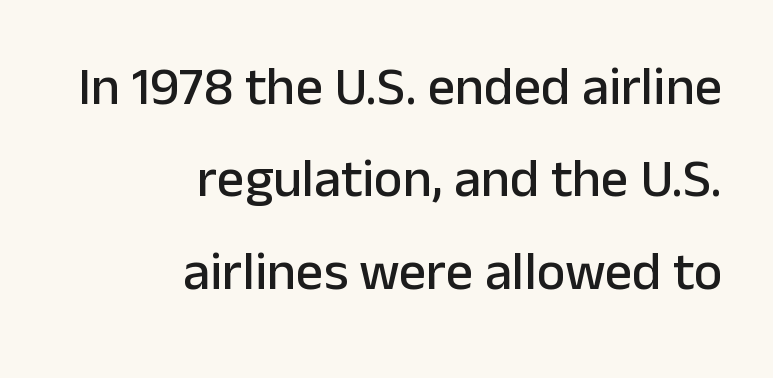
The image shows 54 px sans-serif type, upright; set right-aligned, line spacing 1.71x, normal letter spacing, not underlined; low stroke contrast and a medium x-height.
